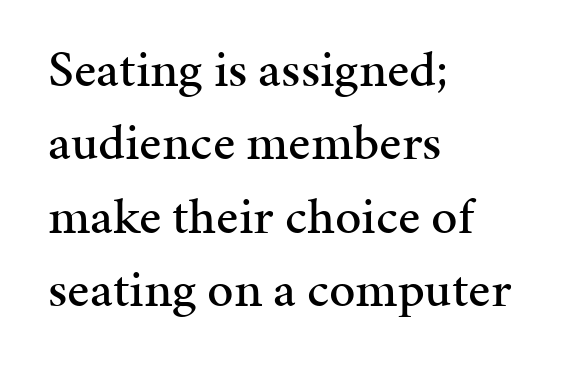
This sample is left-justified, so line endings fall wherever the words run out. Is this a fixed-width face? No — the glyphs have proportional, varying widths. In terms of letterform style, serifs are clearly present. Does the lettering tilt? It doesn't — this is upright. Check under the words: just untouched page. Nobody touched the tracking dial on this one.
